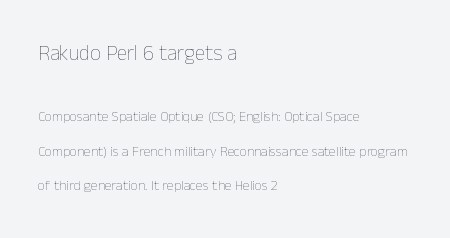
Students, observe: this is what heavily led, spacious text looks like. You could call the tracking neutral — neither tight nor loose. The weight tops out at a normal text grade. Reading top to bottom, the characters get smaller at the block break.
